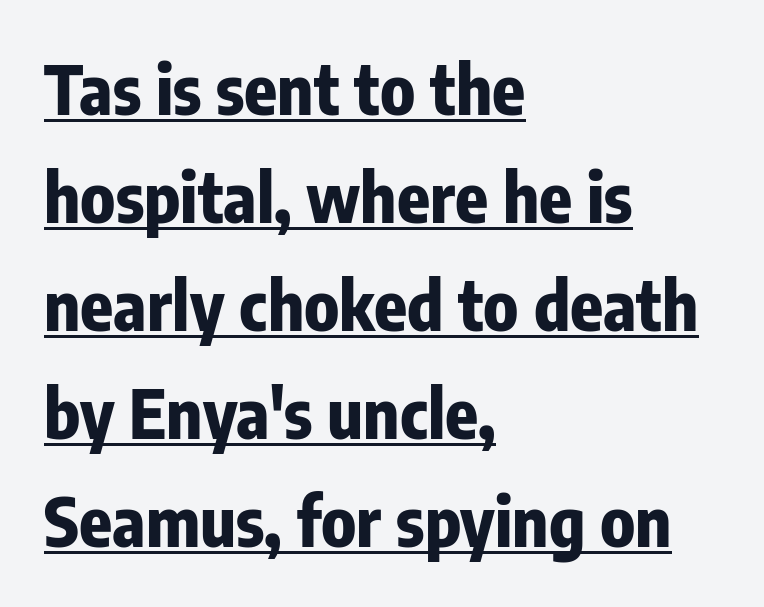
{"serif": "no", "italic": "no", "bold": "yes", "weight": "bold", "width": "condensed", "stroke_contrast": "low", "x_height": "medium", "monospaced": "no", "underline": "yes", "align": "left", "line_spacing": "normal", "line_spacing_ratio": 1.59, "letter_spacing": "normal", "letter_spacing_em": 0.0, "glyph_px": 68}
